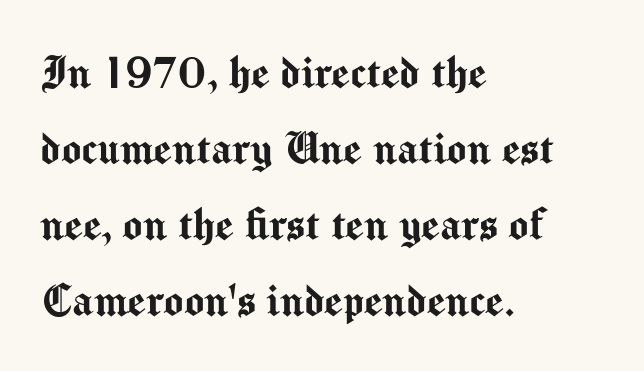
The image shows 52 px sans-serif type, upright; set left-aligned, normal line spacing (1.46x), normal letter spacing, not underlined; medium stroke contrast and a medium x-height.
